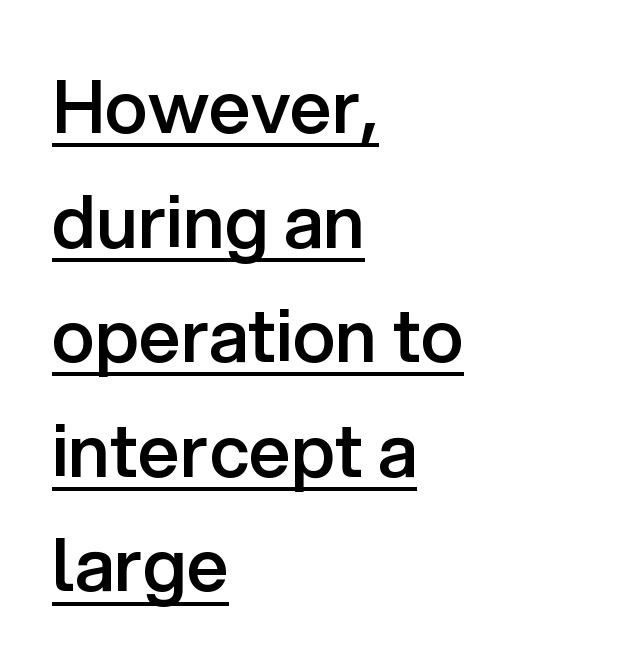
Q: Is the text bold? A: Semi-bold.
Q: Is the text italic (slanted)? A: No, it is upright.
Q: Is the typeface a serif or a sans-serif typeface? A: Sans-serif.
Q: Is the text underlined? A: Yes.
Q: How is the paragraph aligned? A: Left-aligned.
Q: Is the spacing between letters normal or unusually wide? A: Normal.
Q: Is the spacing between lines tight, normal or loose? A: Normal.
Q: Width (condensed, normal, or wide)? A: Normal.
Q: Stroke contrast? A: Low.
Q: x-height? A: Medium.
Q: Monospaced? A: No.
